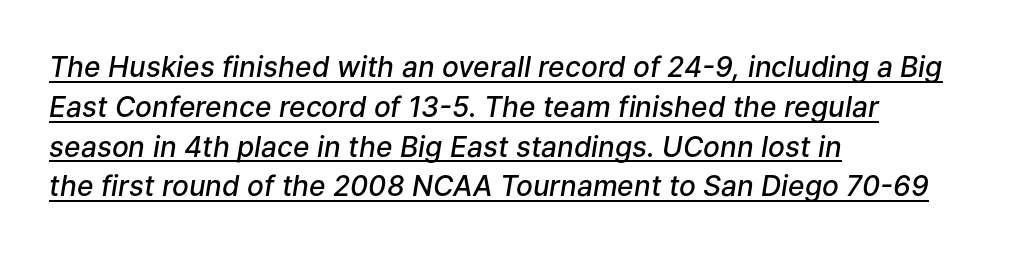
The image shows 28 px semibold type, italic (leaning right); set left-aligned, normal line spacing (1.42x), normal letter spacing, underlined; low stroke contrast and a medium x-height.
